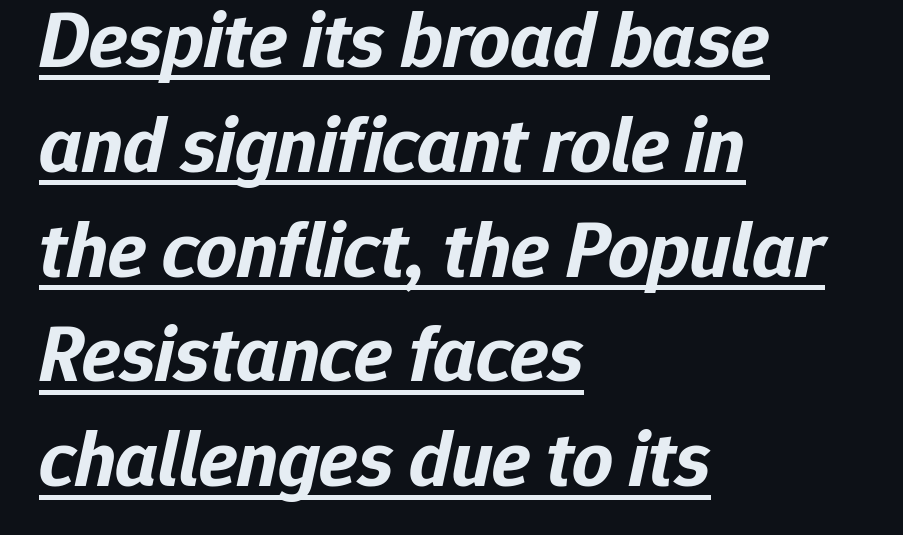
This sample uses an oblique cut, with every glyph tilted off the vertical. A typesetter would call this proportional, since set widths differ per character. How would I describe the line gaps? Plain and ordinary. You'd pick this weight for a headline — it's a proper bold.
